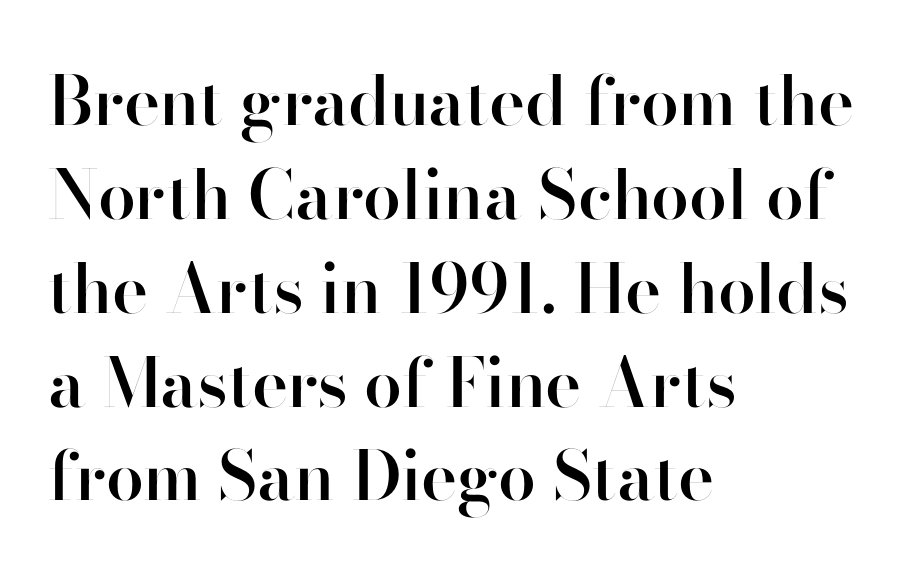
{"serif": "no", "italic": "no", "bold": "semi", "weight": "semibold", "width": "normal", "stroke_contrast": "high", "x_height": "small", "monospaced": "no", "underline": "no", "align": "left", "line_spacing": "normal", "line_spacing_ratio": 1.38, "letter_spacing": "normal", "letter_spacing_em": 0.0, "glyph_px": 68}
